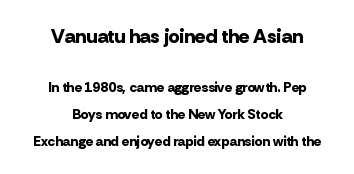
The image shows 20 px bold type, upright; set centered, loose line spacing (1.93x), normal letter spacing, not underlined; the first (top) block is 1.43x larger.
